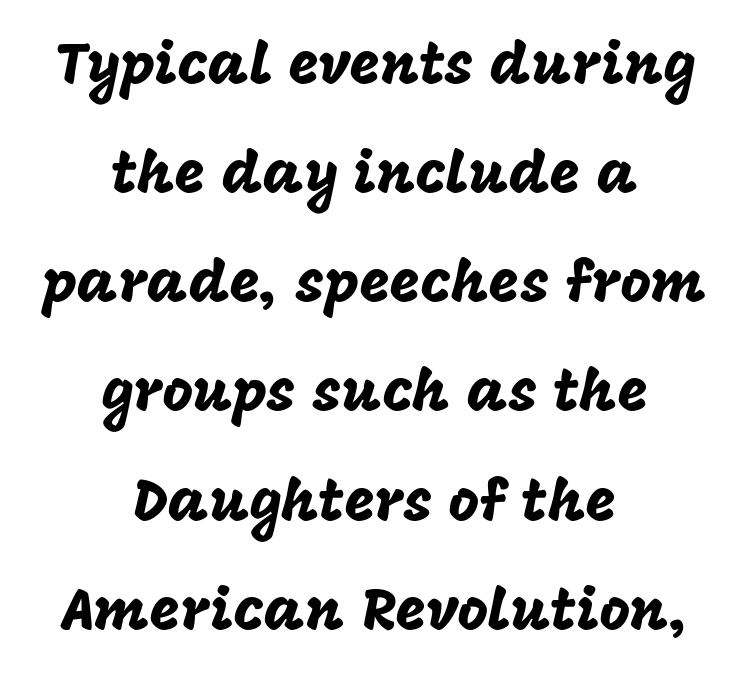
Q: Is the text italic (slanted)? A: Yes.
Q: Is the typeface a serif or a sans-serif typeface? A: Sans-serif.
Q: Is the text underlined? A: No.
Q: How is the paragraph aligned? A: Centered.
Q: Is the spacing between letters normal or unusually wide? A: Normal.
Q: Width (condensed, normal, or wide)? A: Normal.
Q: Stroke contrast? A: Low.
Q: x-height? A: Large.
Q: Monospaced? A: No.
